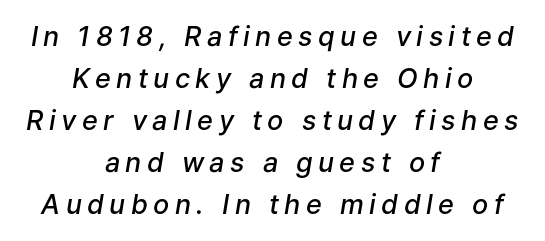
{"italic": "yes", "lean": "right", "slant_degrees": 9, "bold": "semi", "underline": "no", "align": "center", "line_spacing": "normal", "line_spacing_ratio": 1.56, "letter_spacing": "wide", "letter_spacing_em": 0.2, "glyph_px": 27}
